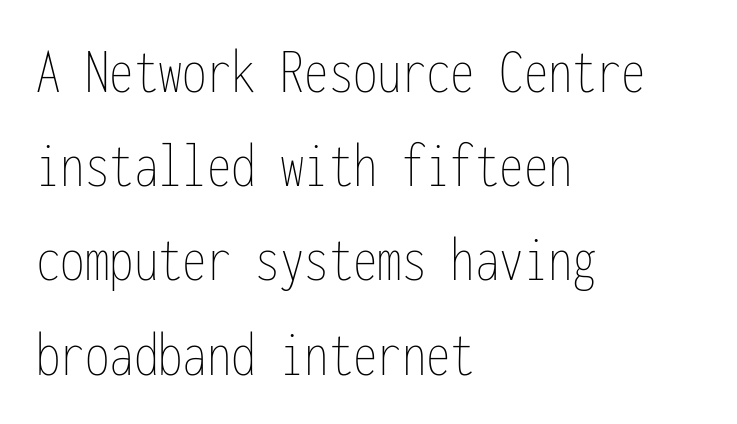
Q: Is the text bold? A: No.
Q: Is the text italic (slanted)? A: No, it is upright.
Q: Is the text underlined? A: No.
Q: How is the paragraph aligned? A: Left-aligned.
Q: Is the spacing between letters normal or unusually wide? A: Normal.
Q: Is the spacing between lines tight, normal or loose? A: Normal.
Q: Width (condensed, normal, or wide)? A: Condensed.
Q: Stroke contrast? A: Low.
Q: x-height? A: Medium.
Q: Monospaced? A: Yes.
